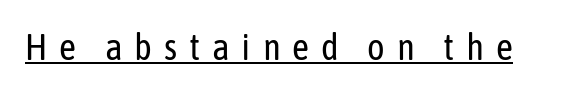
{"serif": "no", "italic": "no", "bold": "no", "weight": "regular", "width": "condensed", "stroke_contrast": "low", "x_height": "medium", "monospaced": "no", "underline": "yes", "letter_spacing": "wide", "letter_spacing_em": 0.32, "glyph_px": 37}
